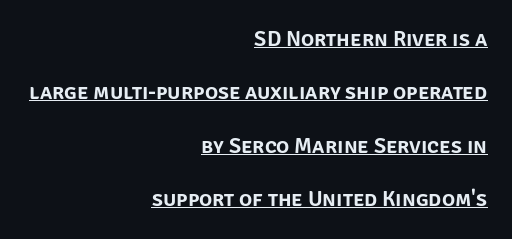
Q: Is the text italic (slanted)? A: No, it is upright.
Q: Is the text underlined? A: Yes.
Q: How is the paragraph aligned? A: Right-aligned.
Q: Is the spacing between letters normal or unusually wide? A: Normal.
Q: Is the spacing between lines tight, normal or loose? A: Loose.
